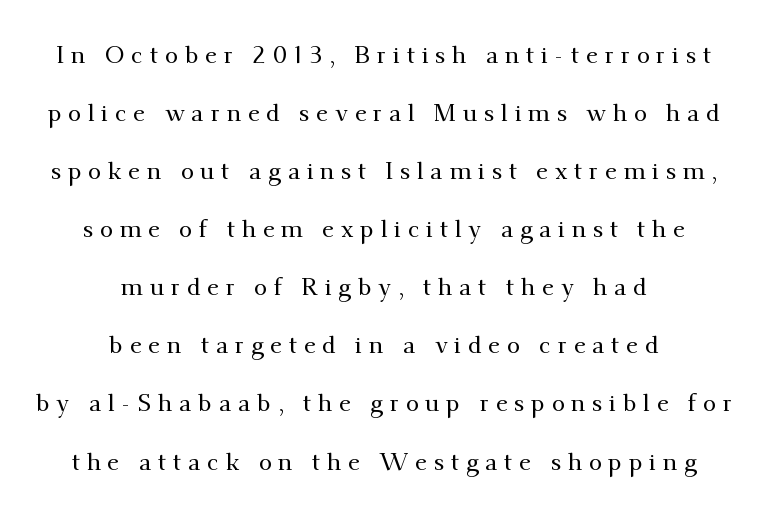
The image shows 24 px text type, upright; set centered, loose line spacing (2.42x), unusually wide letter spacing (+0.28 em), not underlined.
